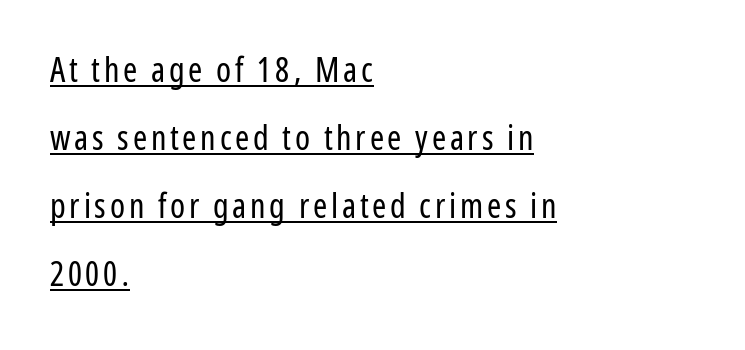
Ink coverage per letter is moderate at most. Grotesque or geometric, the face here clearly has no serifs. Note the varied advance widths — an 'i' is clearly narrower than an 'm'. Notice the wide empty band between every row — that's loose leading. Posture: upright roman.
